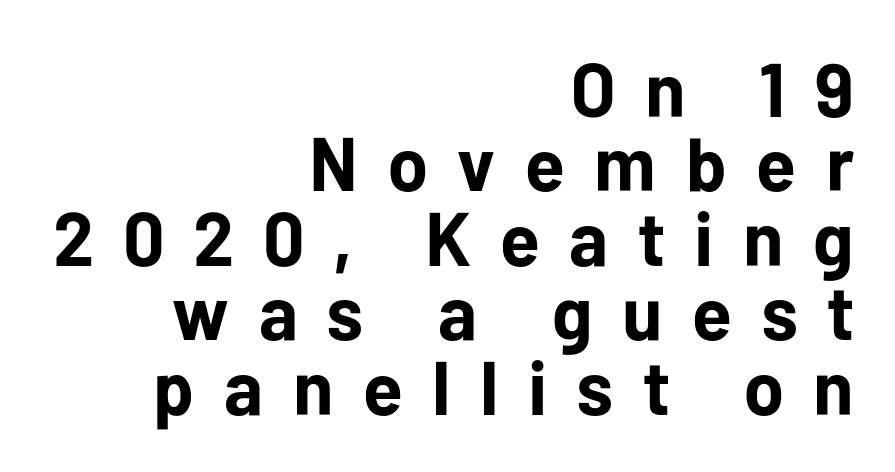
The tracking jumps out immediately: characters are airy and widely separated. The letters stand straight up with perfectly vertical stems. Check the space under the baseline: it is left empty. Set as a true bold cut, around the 700 mark. The lines in this sample share a right terminus and differ only in where they begin. You could not count columns in this text — the font is proportionally spaced.
